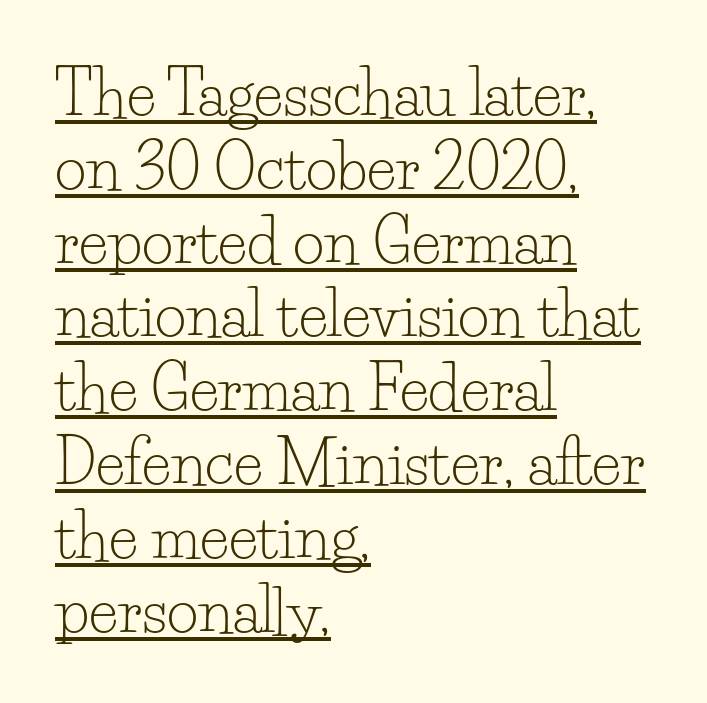
Q: Is the text bold? A: No.
Q: Is the text italic (slanted)? A: No, it is upright.
Q: Is the typeface a serif or a sans-serif typeface? A: Serif.
Q: Is the text underlined? A: Yes.
Q: How is the paragraph aligned? A: Left-aligned.
Q: Is the spacing between letters normal or unusually wide? A: Normal.
Q: Width (condensed, normal, or wide)? A: Normal.
Q: Stroke contrast? A: Low.
Q: x-height? A: Small.
Q: Monospaced? A: No.
